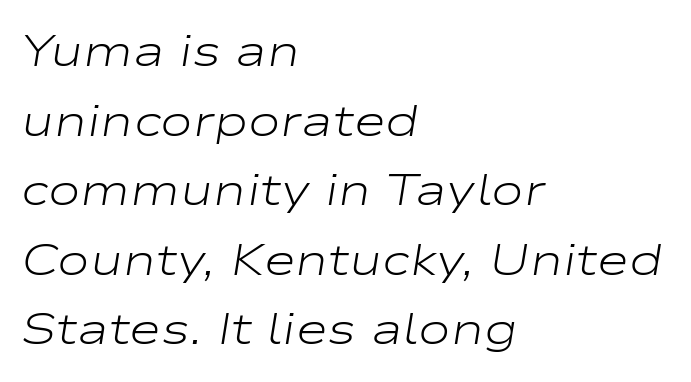
The image shows 44 px light, wide type, italic (leaning right); set left-aligned, normal line spacing (1.58x), normal letter spacing, not underlined; low stroke contrast and a medium x-height.
